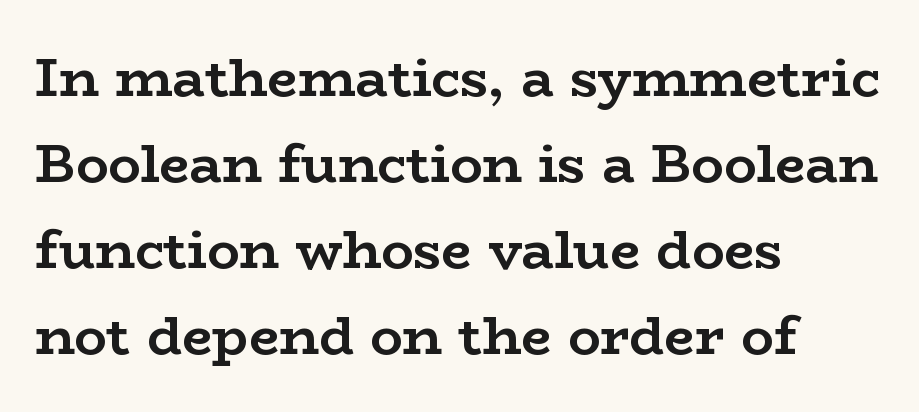
Q: Is the text bold? A: Yes.
Q: Is the text italic (slanted)? A: No, it is upright.
Q: Is the typeface a serif or a sans-serif typeface? A: Serif.
Q: Is the text underlined? A: No.
Q: How is the paragraph aligned? A: Left-aligned.
Q: Is the spacing between letters normal or unusually wide? A: Normal.
Q: Is the spacing between lines tight, normal or loose? A: Normal.
Q: Width (condensed, normal, or wide)? A: Wide.
Q: Stroke contrast? A: Low.
Q: x-height? A: Medium.
Q: Monospaced? A: No.
